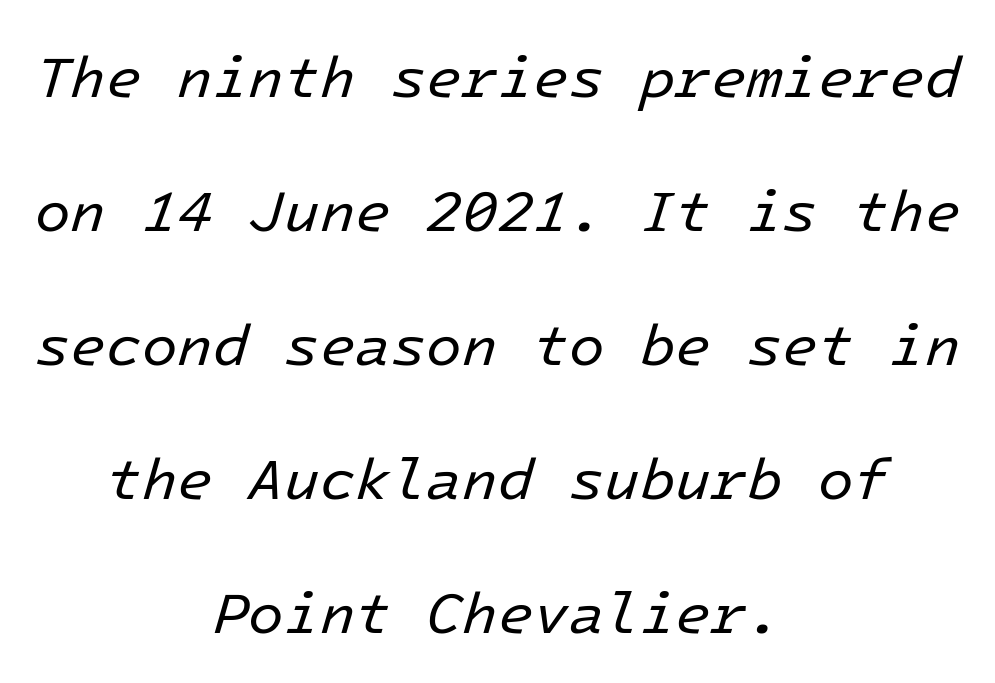
The setting favours the middle, as headings and verse often do. Does the lettering tilt? It does — this is italic. Regarding leading, the lines here are spaced well apart. The cut favours lightness, reaching ordinary text weight at its darkest.
